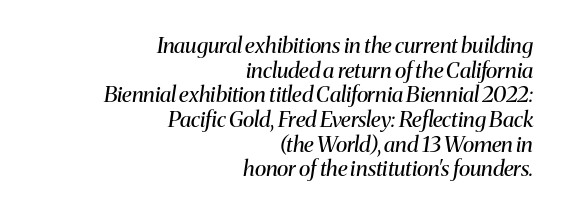
The rendering uses a small line-height, squeezing the rows. Unbolded letterforms with no extra heft. Every row of glyphs terminates at an identical x-position on the right. Does extra space separate the letters? No, they use regular spacing. Each row of text sits above clean, open space. These lines were composed using italics.
